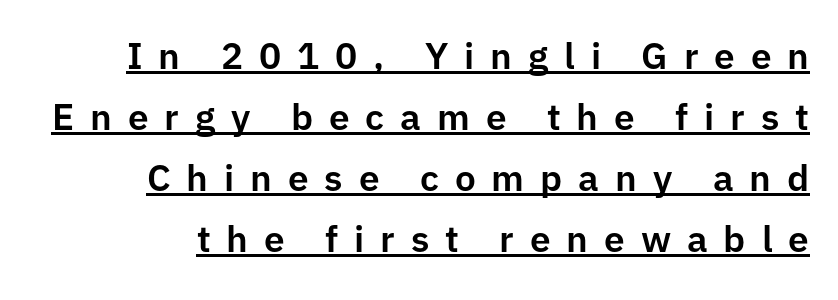
The image shows 37 px sans-serif type, upright; set right-aligned, normal line spacing (1.65x), unusually wide letter spacing (+0.43 em), underlined; low stroke contrast and a medium x-height.
